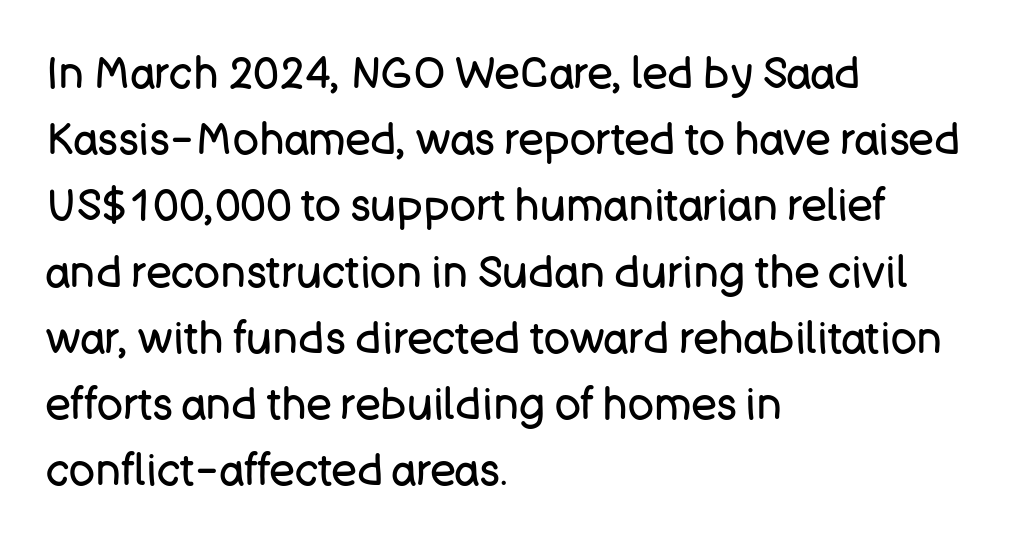
Q: Is the text bold? A: No.
Q: Is the text italic (slanted)? A: No, it is upright.
Q: Is the typeface a serif or a sans-serif typeface? A: Sans-serif.
Q: Is the text underlined? A: No.
Q: How is the paragraph aligned? A: Left-aligned.
Q: Is the spacing between letters normal or unusually wide? A: Normal.
Q: Is the spacing between lines tight, normal or loose? A: Normal.
Q: Width (condensed, normal, or wide)? A: Normal.
Q: Stroke contrast? A: Low.
Q: x-height? A: Large.
Q: Monospaced? A: No.
